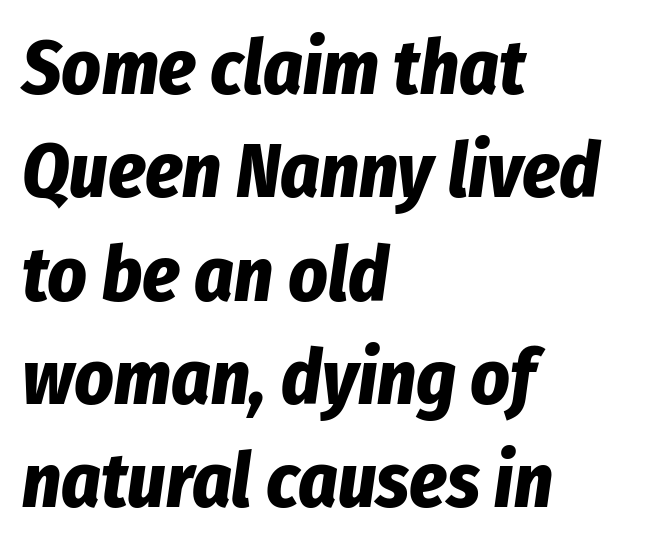
Q: Is the text bold? A: Yes.
Q: Is the text italic (slanted)? A: Yes, it leans right by about 8 degrees.
Q: Is the text underlined? A: No.
Q: How is the paragraph aligned? A: Left-aligned.
Q: Is the spacing between letters normal or unusually wide? A: Normal.
Q: Is the spacing between lines tight, normal or loose? A: Normal.
Q: Width (condensed, normal, or wide)? A: Condensed.
Q: Stroke contrast? A: Low.
Q: x-height? A: Medium.
Q: Monospaced? A: No.
